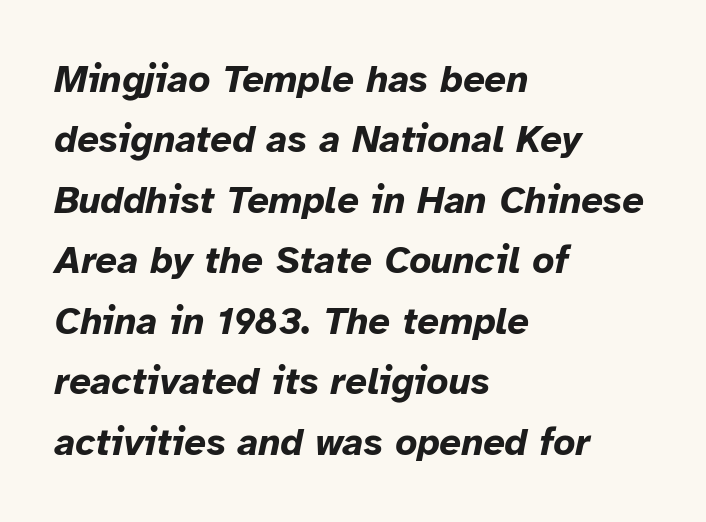
The rows are spaced the way most documents space them. The text block is weighted toward the left margin, trailing off unevenly rightward. The face used here is proportionally spaced, like ordinary book or web type. The words here are not underlined.
